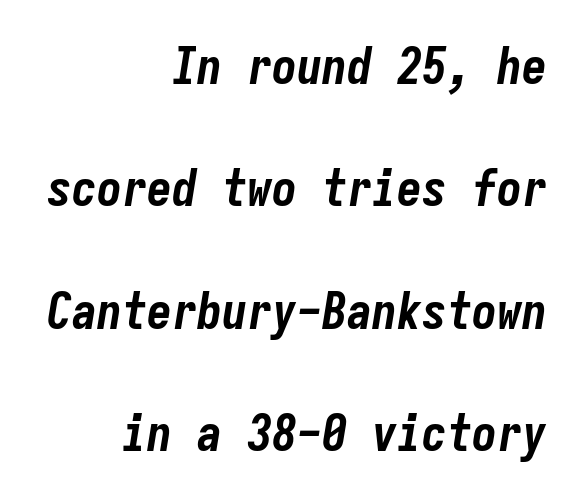
Q: Is the text bold? A: Yes.
Q: Is the text italic (slanted)? A: Yes, it leans right by about 9 degrees.
Q: Is the text underlined? A: No.
Q: How is the paragraph aligned? A: Right-aligned.
Q: Is the spacing between letters normal or unusually wide? A: Normal.
Q: Is the spacing between lines tight, normal or loose? A: Loose.
Q: Width (condensed, normal, or wide)? A: Condensed.
Q: Stroke contrast? A: Low.
Q: x-height? A: Medium.
Q: Monospaced? A: Yes.
